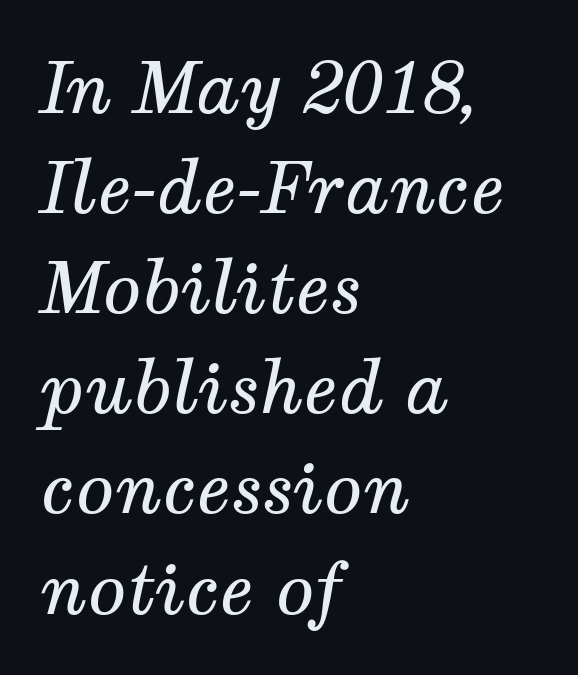
Q: Is the text bold? A: No.
Q: Is the text italic (slanted)? A: Yes, it leans right by about 12 degrees.
Q: Is the typeface a serif or a sans-serif typeface? A: Serif.
Q: Is the text underlined? A: No.
Q: How is the paragraph aligned? A: Left-aligned.
Q: Is the spacing between letters normal or unusually wide? A: Normal.
Q: Is the spacing between lines tight, normal or loose? A: Normal.
Q: Width (condensed, normal, or wide)? A: Normal.
Q: Stroke contrast? A: Medium.
Q: x-height? A: Medium.
Q: Monospaced? A: No.
